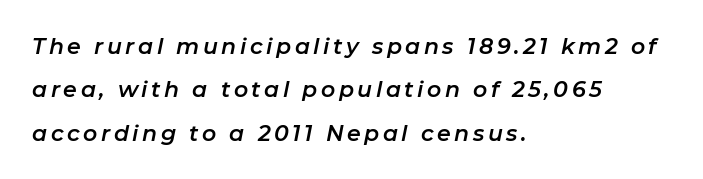
The image shows 22 px text type, italic (leaning right); set left-aligned, loose line spacing (1.97x), not underlined.
